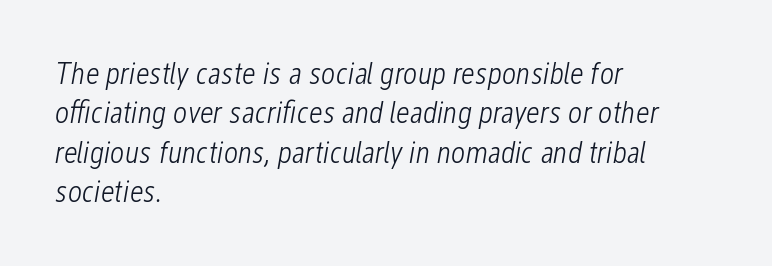
The image shows 31 px light, condensed type, italic (leaning right); set left-aligned, normal line spacing (1.27x), normal letter spacing, not underlined; low stroke contrast and a medium x-height.
